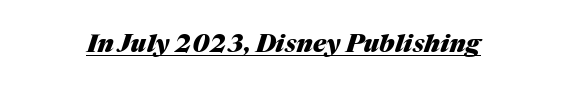
When letters slant like this, we call the style italic. Its strokes are broad and dark, the hallmark of bold type. The specimen includes a rule beneath the text block's lines. Tracking value appears to be zero — textbook default spacing.
